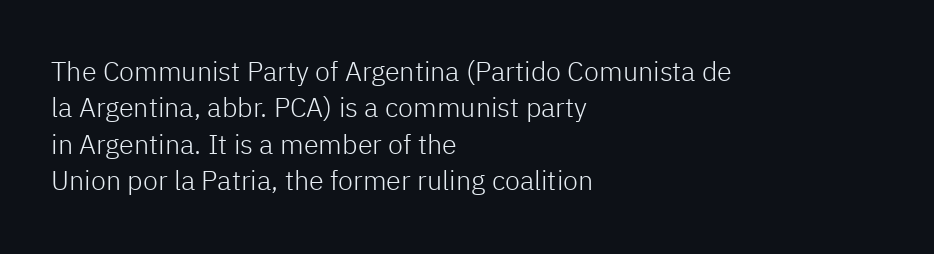
{"italic": "no", "bold": "no", "underline": "no", "align": "left", "line_spacing": "normal", "line_spacing_ratio": 1.35, "letter_spacing": "normal", "letter_spacing_em": 0.0, "glyph_px": 27}
